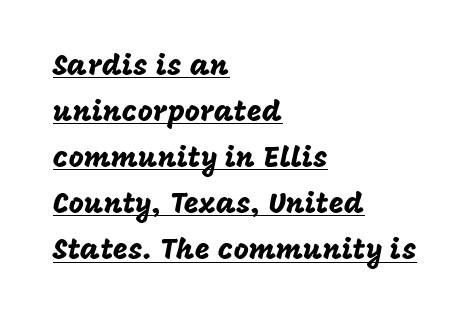
The rendering anchors every line to the left-hand side. These lines sit exactly where default settings would place them. Default kerning and tracking; the words read as compact shapes. You can see a thin bar hugging the bottom of the glyphs. Looks like regular typesetting: each glyph gets only the width it needs.
